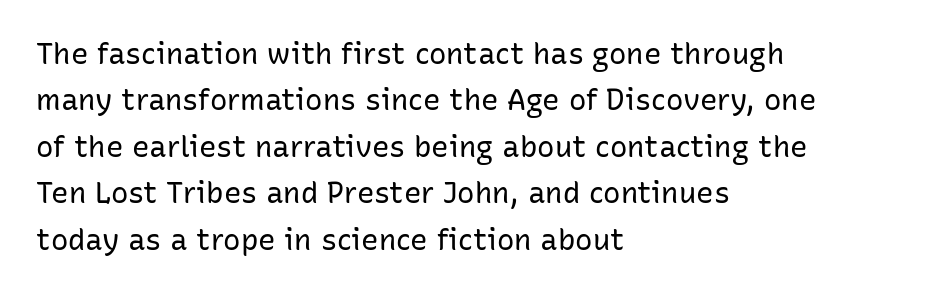
{"serif": "no", "italic": "no", "bold": "no", "weight": "regular", "width": "normal", "stroke_contrast": "low", "x_height": "medium", "monospaced": "no", "underline": "no", "align": "left", "line_spacing": "normal", "line_spacing_ratio": 1.6, "letter_spacing": "normal", "letter_spacing_em": 0.0, "glyph_px": 29}
